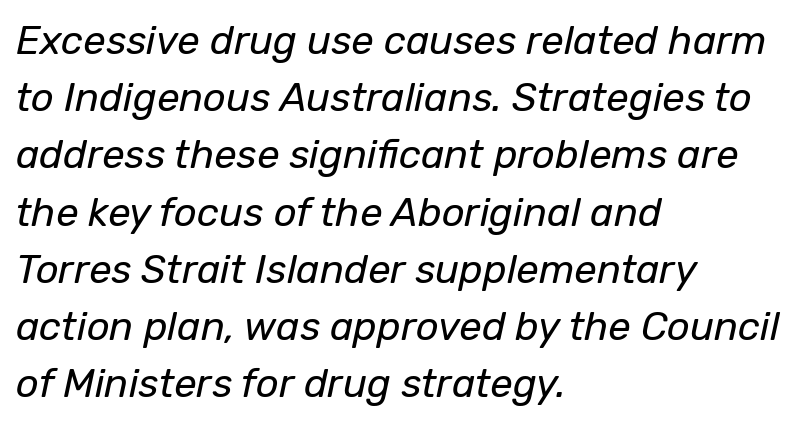
The image shows 40 px regular-weight type, italic (leaning right); set left-aligned, normal line spacing (1.43x), normal letter spacing, not underlined; low stroke contrast and a medium x-height.
